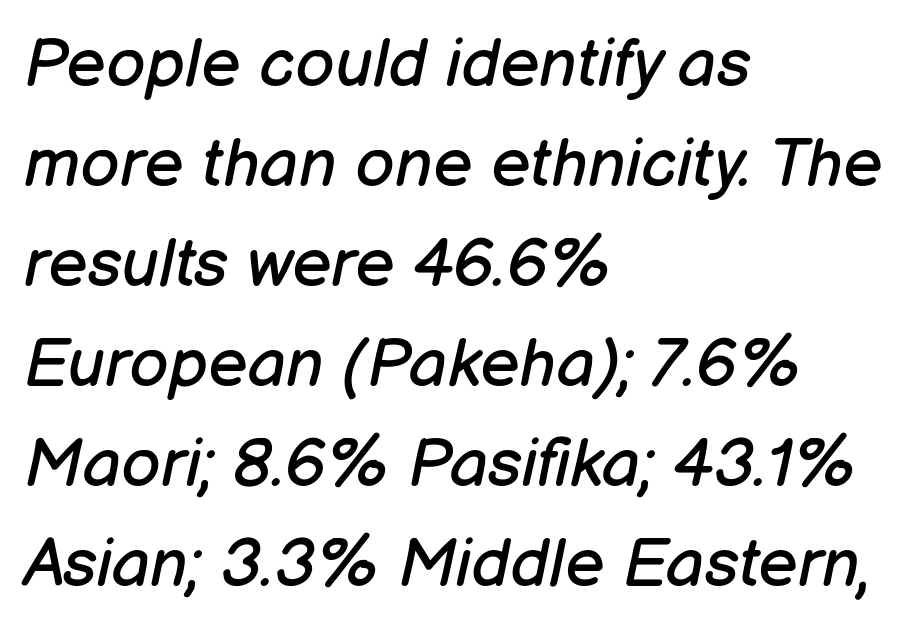
{"italic": "yes", "lean": "right", "slant_degrees": 12, "bold": "no", "weight": "regular", "width": "normal", "stroke_contrast": "low", "x_height": "medium", "monospaced": "no", "underline": "no", "align": "left", "line_spacing": "normal", "line_spacing_ratio": 1.47, "letter_spacing": "normal", "letter_spacing_em": 0.0, "glyph_px": 68}
